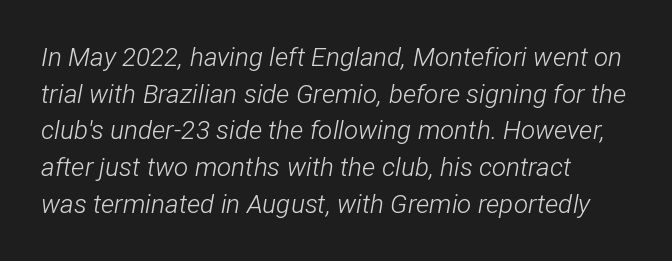
The image shows 26 px text type, italic (leaning right); set left-aligned, normal line spacing (1.41x), normal letter spacing, not underlined.
